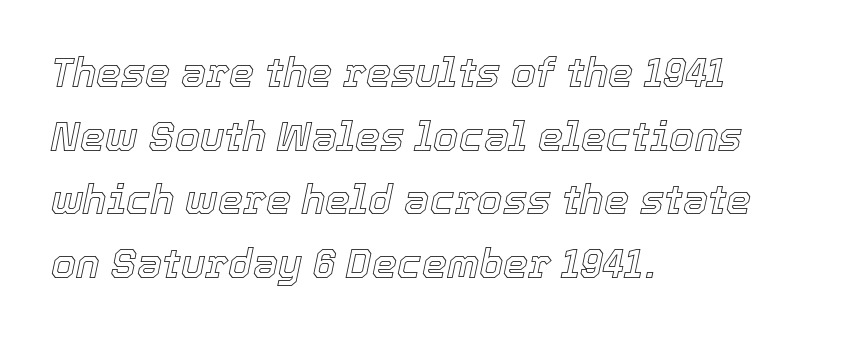
The paragraph shown leans on its left margin. The letterforms sit shoulder to shoulder at normal distance. The string is rendered with underlining switched off. Looks like regular typesetting: each glyph gets only the width it needs. How would I describe the line gaps? Plain and ordinary. Is the type slanted? Yes — the strokes lean at a clear angle.
